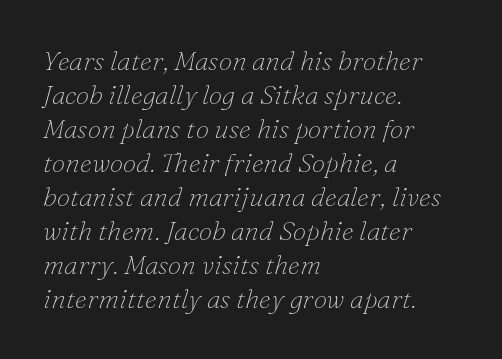
{"italic": "yes", "lean": "right", "slant_degrees": 16, "bold": "no", "underline": "no", "align": "left", "line_spacing": "normal", "line_spacing_ratio": 1.26, "letter_spacing": "normal", "letter_spacing_em": 0.0, "glyph_px": 27}
